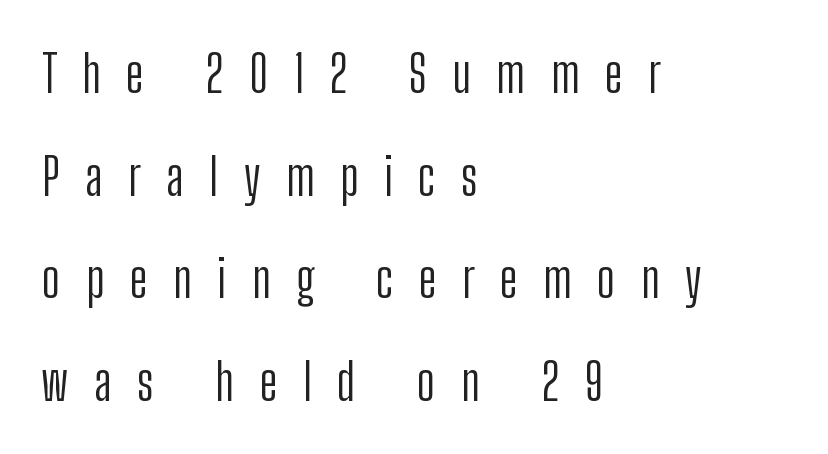
{"serif": "no", "italic": "no", "bold": "no", "weight": "light", "width": "condensed", "stroke_contrast": "low", "x_height": "medium", "monospaced": "no", "underline": "no", "align": "left", "line_spacing": "loose", "line_spacing_ratio": 2.01, "letter_spacing": "wide", "letter_spacing_em": 0.5, "glyph_px": 51}
